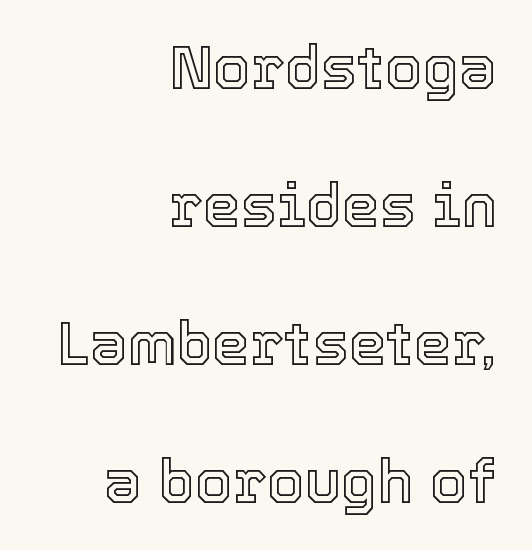
Spacing verdict: proportional, widths tailored to each character. If you drew a line through each stem, it would be perfectly vertical. Airy leading. This sample uses plain, unmodified letter spacing.
